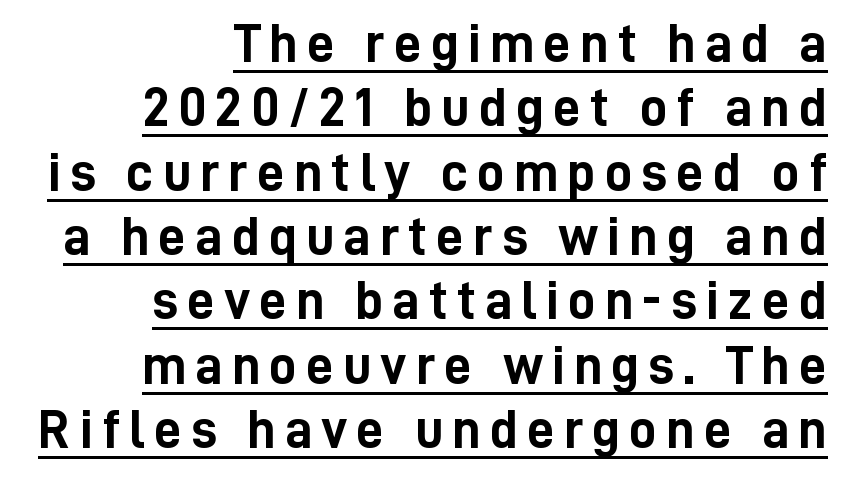
The image shows 55 px semibold, condensed sans-serif type, upright; set right-aligned, line spacing 1.17x, underlined; low stroke contrast and a medium x-height.
